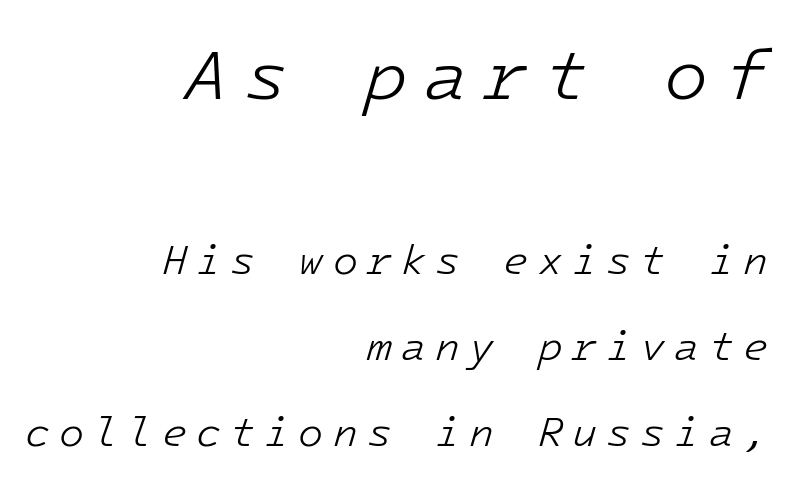
The passage shown has open, widely tracked lettering throughout. Where is the straight margin? On the right. Bigger letters appear in the top chunk; the bottom chunk is reduced. The whole block is typeset with a tilt. Leading: increased.
